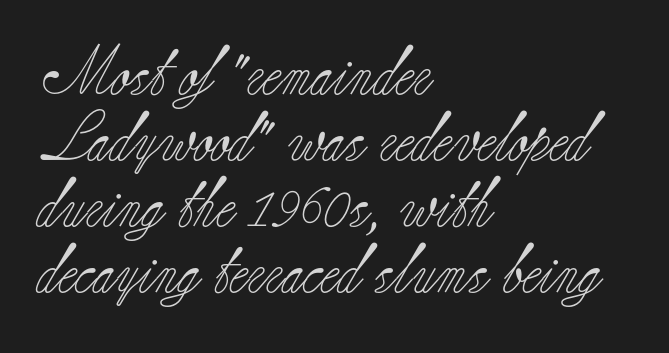
{"serif": "yes", "bold": "no", "weight": "light", "width": "normal", "stroke_contrast": "low", "x_height": "small", "monospaced": "no", "underline": "no", "align": "left", "line_spacing": "normal", "line_spacing_ratio": 1.35, "letter_spacing": "normal", "letter_spacing_em": 0.0, "glyph_px": 49}
